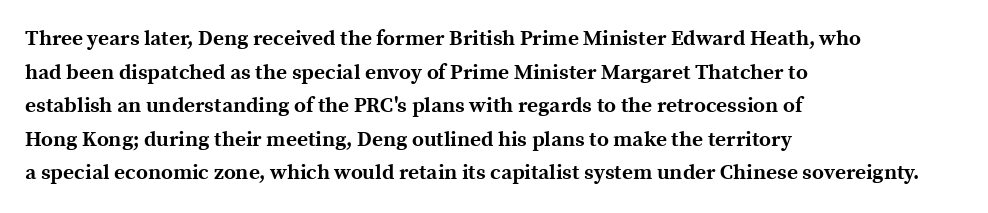
This sample uses plain, unmodified letter spacing. The lines are quadded left. If you measured baseline to baseline, you'd find a middling distance. A dark, heavy texture on the line: the type is bold. Unmarked baselines from the first word to the last.
